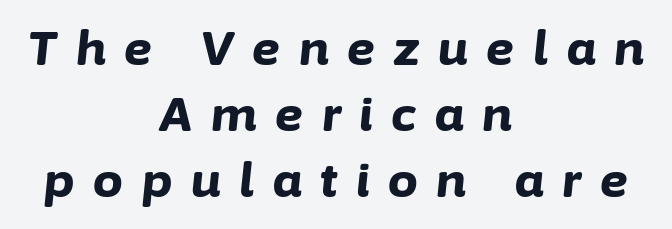
The image shows 47 px bold type, italic (leaning right); set centered, normal line spacing (1.4x), unusually wide letter spacing (+0.4 em), not underlined; low stroke contrast and a medium x-height.
